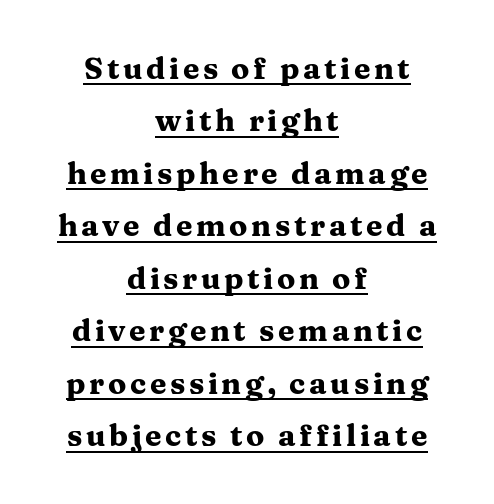
{"serif": "yes", "italic": "no", "bold": "yes", "weight": "heavy", "width": "wide", "stroke_contrast": "medium", "x_height": "medium", "monospaced": "no", "underline": "yes", "align": "center", "line_spacing_ratio": 1.75, "glyph_px": 30}
